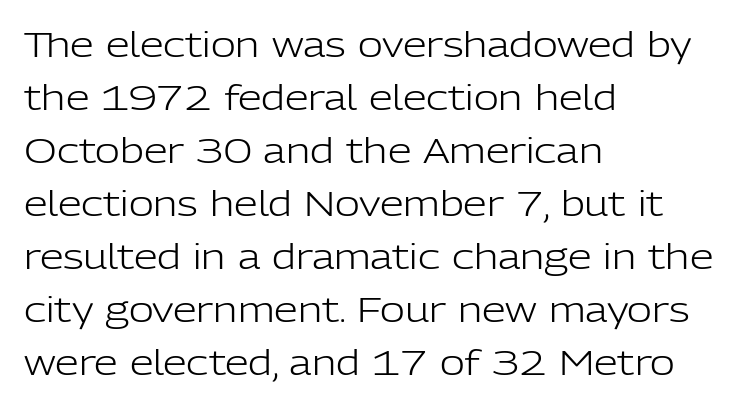
Q: Is the text bold? A: No.
Q: Is the text italic (slanted)? A: No, it is upright.
Q: Is the typeface a serif or a sans-serif typeface? A: Sans-serif.
Q: Is the text underlined? A: No.
Q: How is the paragraph aligned? A: Left-aligned.
Q: Is the spacing between letters normal or unusually wide? A: Normal.
Q: Is the spacing between lines tight, normal or loose? A: Normal.
Q: Width (condensed, normal, or wide)? A: Normal.
Q: Stroke contrast? A: Low.
Q: x-height? A: Medium.
Q: Monospaced? A: No.
